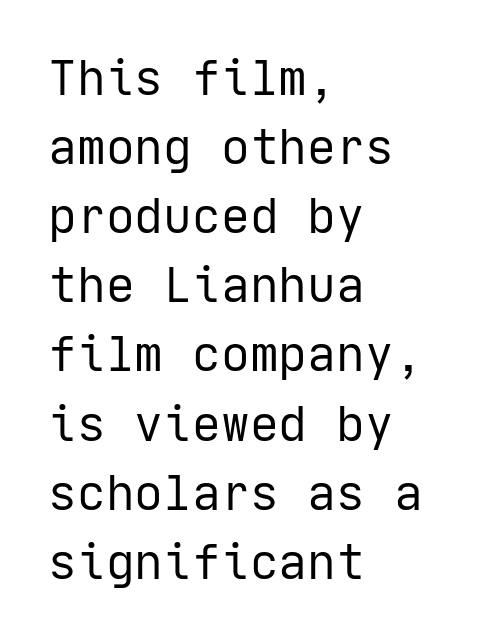
{"serif": "no", "italic": "no", "bold": "no", "weight": "regular", "width": "normal", "stroke_contrast": "low", "x_height": "medium", "underline": "no", "align": "left", "line_spacing": "normal", "line_spacing_ratio": 1.44, "letter_spacing": "normal", "letter_spacing_em": 0.0, "glyph_px": 48}
